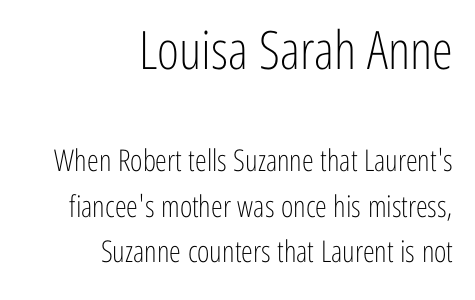
Q: Is the text bold? A: No.
Q: Is the text italic (slanted)? A: No, it is upright.
Q: Is the typeface a serif or a sans-serif typeface? A: Sans-serif.
Q: Is the text underlined? A: No.
Q: How is the paragraph aligned? A: Right-aligned.
Q: Is the spacing between letters normal or unusually wide? A: Normal.
Q: Is the spacing between lines tight, normal or loose? A: Normal.
Q: Which block of text is set in a larger size, the first (top) or the second (bottom)? A: The first (top) one.
Q: Width (condensed, normal, or wide)? A: Condensed.
Q: Stroke contrast? A: Low.
Q: x-height? A: Medium.
Q: Monospaced? A: No.
